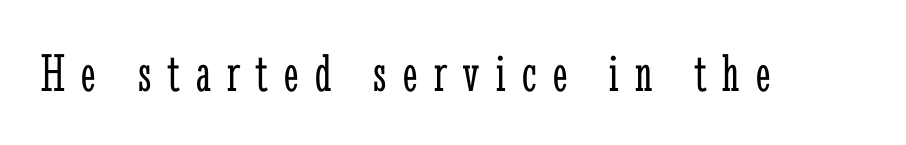
Q: Is the text bold? A: No.
Q: Is the text italic (slanted)? A: No, it is upright.
Q: Is the typeface a serif or a sans-serif typeface? A: Serif.
Q: Is the text underlined? A: No.
Q: Is the spacing between letters normal or unusually wide? A: Unusually wide.
Q: Width (condensed, normal, or wide)? A: Condensed.
Q: Stroke contrast? A: Low.
Q: x-height? A: Medium.
Q: Monospaced? A: No.
